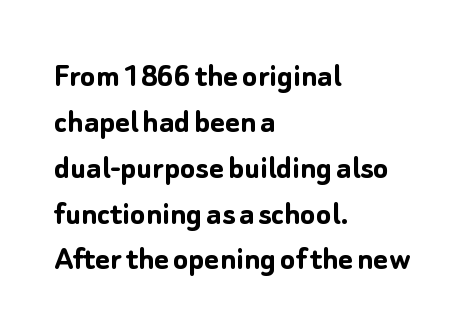
{"serif": "no", "italic": "no", "bold": "yes", "weight": "semibold", "width": "normal", "stroke_contrast": "low", "x_height": "medium", "monospaced": "no", "underline": "no", "align": "left", "line_spacing": "normal", "line_spacing_ratio": 1.31, "letter_spacing": "normal", "letter_spacing_em": 0.0, "glyph_px": 35}
